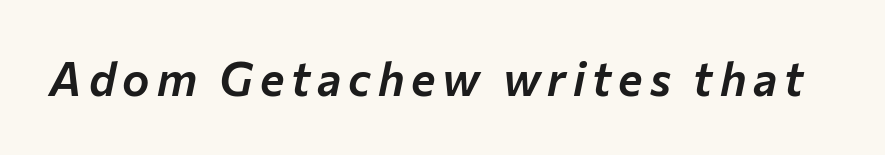
Proportional: the letters do not fall into vertical columns. Slanted lettering throughout. The foot of each line stays bare and open.
